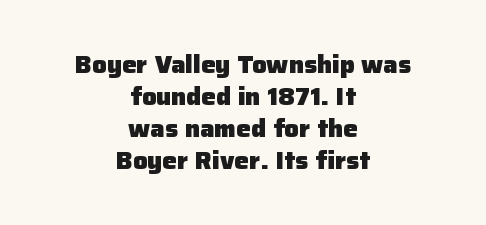
{"italic": "no", "bold": "yes", "underline": "no", "align": "center", "line_spacing": "normal", "line_spacing_ratio": 1.33, "letter_spacing": "normal", "letter_spacing_em": 0.0, "glyph_px": 24}
